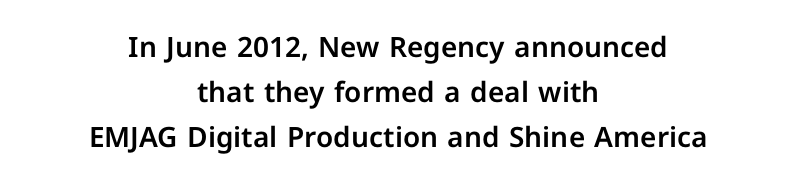
The image shows 28 px sans-serif type, upright; set centered, normal line spacing (1.6x), normal letter spacing, not underlined; low stroke contrast and a medium x-height.
